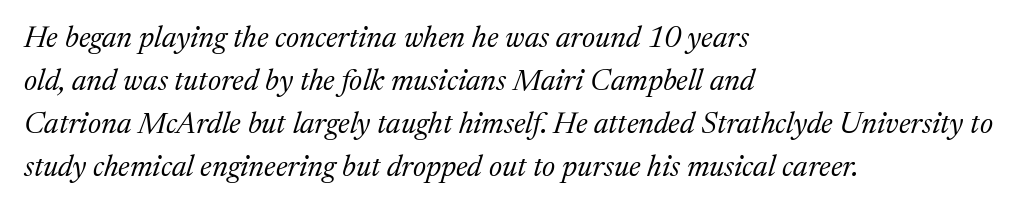
{"serif": "yes", "italic": "yes", "lean": "right", "slant_degrees": 17, "bold": "no", "weight": "regular", "width": "normal", "stroke_contrast": "medium", "x_height": "medium", "monospaced": "no", "underline": "no", "align": "left", "line_spacing": "normal", "line_spacing_ratio": 1.43, "letter_spacing": "normal", "letter_spacing_em": 0.0, "glyph_px": 30}
